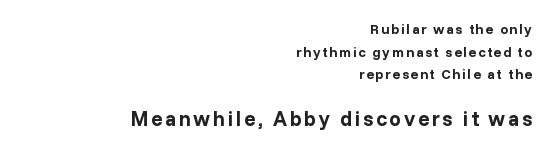
{"italic": "no", "bold": "yes", "underline": "no", "align": "right", "line_spacing": "normal", "line_spacing_ratio": 1.62, "larger_block": "second", "size_ratio": 1.5, "glyph_px": 21}
